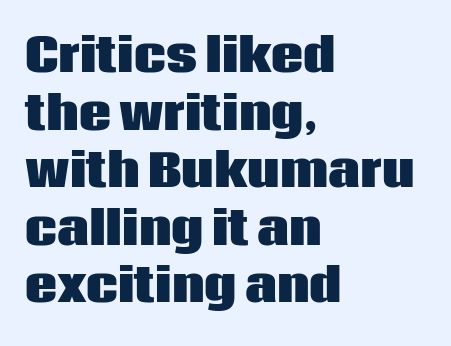
{"serif": "no", "italic": "no", "bold": "yes", "weight": "heavy", "width": "normal", "stroke_contrast": "low", "x_height": "large", "monospaced": "no", "underline": "no", "align": "left", "line_spacing": "normal", "line_spacing_ratio": 1.28, "letter_spacing": "normal", "letter_spacing_em": 0.0, "glyph_px": 45}
